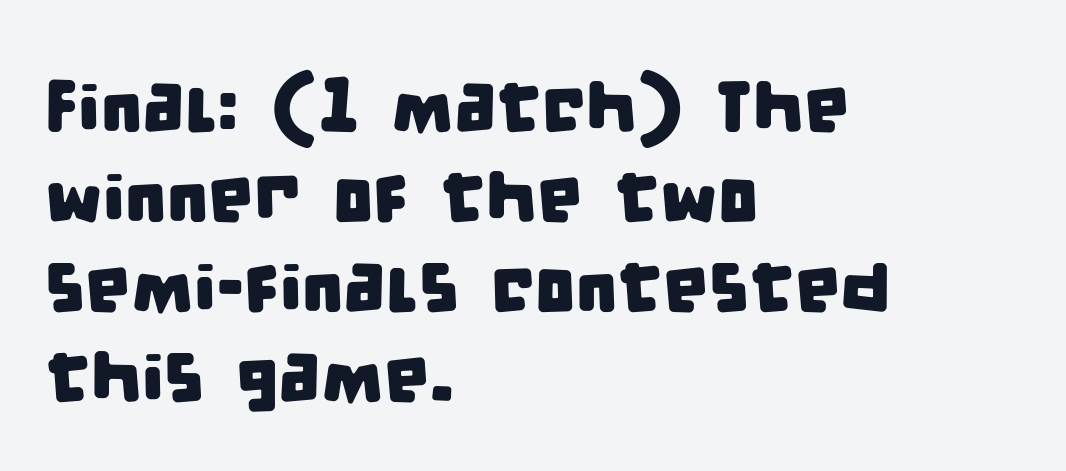
The image shows 72 px condensed sans-serif type; set left-aligned, normal line spacing (1.25x), normal letter spacing, not underlined; low stroke contrast and a large x-height.
